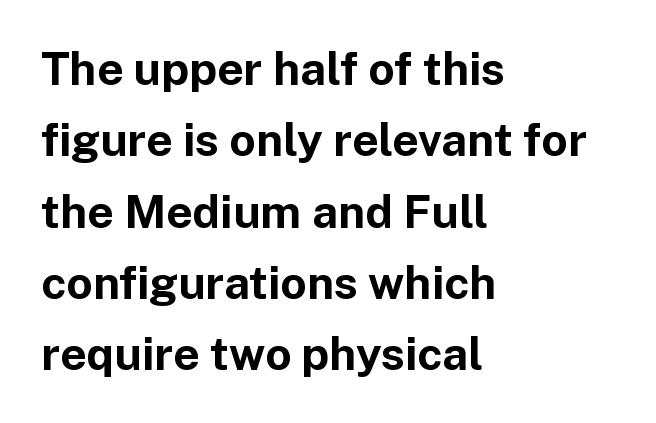
The image shows 46 px bold sans-serif type, upright; set left-aligned, normal line spacing (1.55x), normal letter spacing, not underlined; low stroke contrast and a medium x-height.
